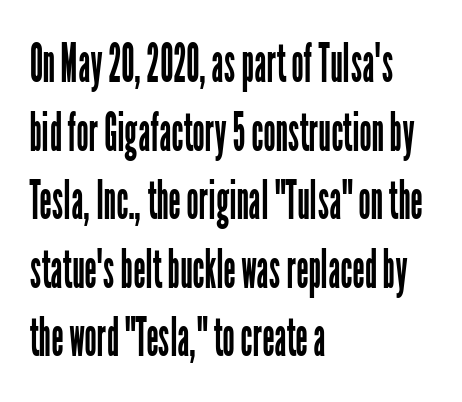
{"serif": "no", "italic": "no", "bold": "no", "weight": "regular", "width": "condensed", "stroke_contrast": "low", "x_height": "medium", "monospaced": "no", "underline": "no", "align": "left", "line_spacing": "normal", "line_spacing_ratio": 1.27, "letter_spacing": "normal", "letter_spacing_em": 0.0, "glyph_px": 54}
